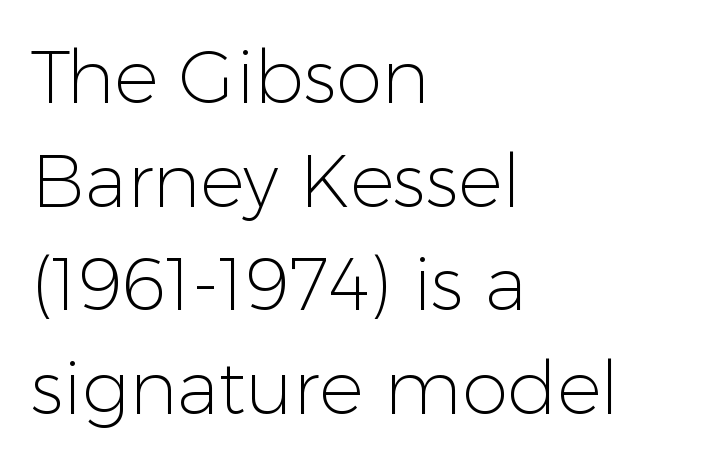
{"serif": "no", "italic": "no", "bold": "no", "weight": "light", "width": "normal", "stroke_contrast": "low", "x_height": "medium", "monospaced": "no", "underline": "no", "align": "left", "line_spacing": "normal", "line_spacing_ratio": 1.4, "letter_spacing": "normal", "letter_spacing_em": 0.0, "glyph_px": 74}
